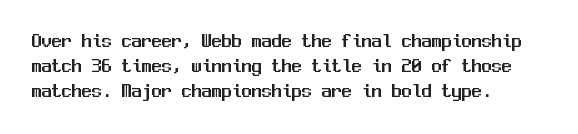
Q: Is the text italic (slanted)? A: No, it is upright.
Q: Is the text underlined? A: No.
Q: How is the paragraph aligned? A: Left-aligned.
Q: Is the spacing between letters normal or unusually wide? A: Normal.
